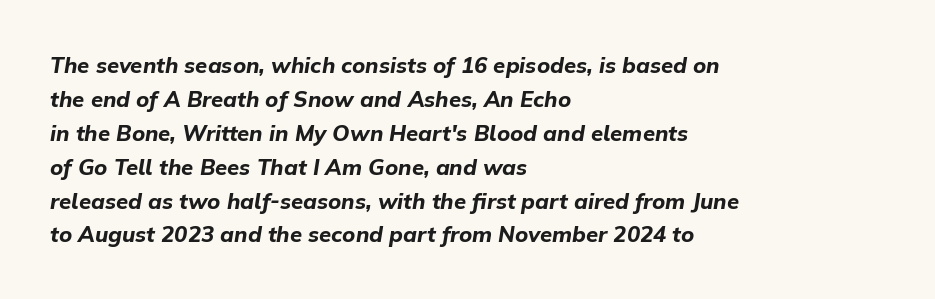
Summary of vertical rhythm: regular, with standard interline spacing. The gaps between neighbouring characters are ordinary and unremarkable. Bold? Absolutely — the strokes are thick and heavy. The font's italic variant was chosen for this text. Short and long lines alike share a common starting point at left. Decoration check: the copy has no underline.
